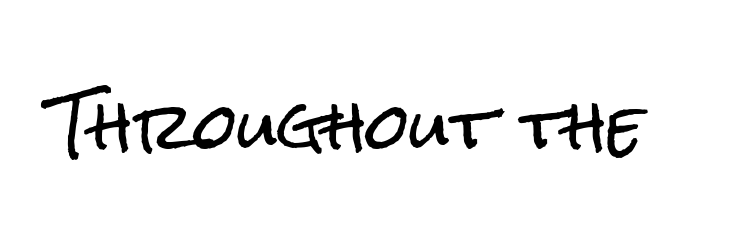
{"serif": "no", "italic": "no", "width": "condensed", "stroke_contrast": "low", "x_height": "medium", "monospaced": "no", "underline": "no", "letter_spacing": "normal", "letter_spacing_em": 0.0, "glyph_px": 63}
